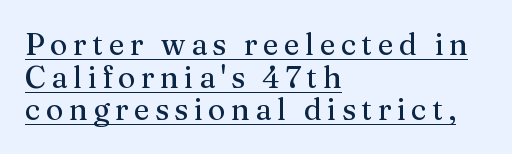
The image shows 30 px serif type, upright; set left-aligned, tight line spacing (1.09x), underlined; medium stroke contrast and a medium x-height.
